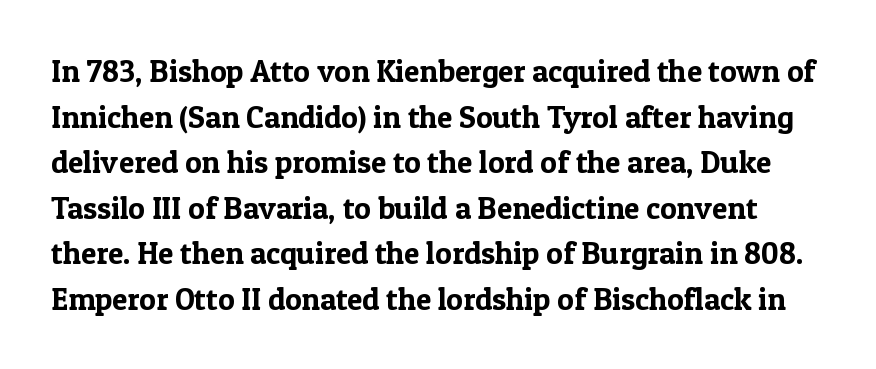
Q: Is the text italic (slanted)? A: No, it is upright.
Q: Is the typeface a serif or a sans-serif typeface? A: Serif.
Q: Is the text underlined? A: No.
Q: Is the spacing between letters normal or unusually wide? A: Normal.
Q: Is the spacing between lines tight, normal or loose? A: Normal.
Q: Width (condensed, normal, or wide)? A: Normal.
Q: x-height? A: Medium.
Q: Monospaced? A: No.
